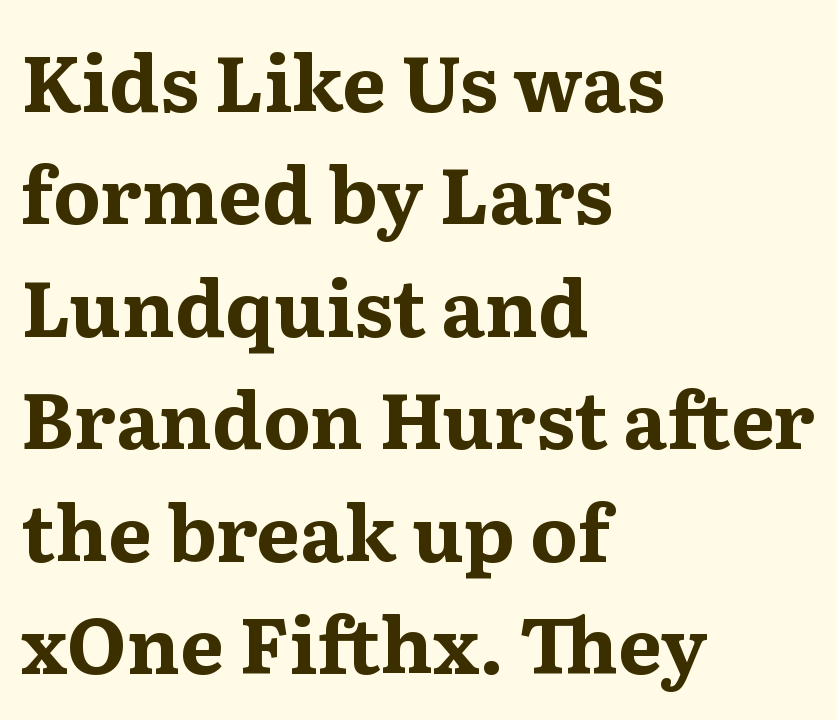
The image shows 77 px bold, wide serif type, upright; set left-aligned, normal line spacing (1.46x), normal letter spacing, not underlined; medium stroke contrast and a medium x-height.
